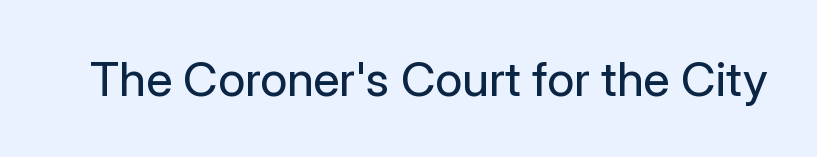
Q: Is the text bold? A: No.
Q: Is the text italic (slanted)? A: No, it is upright.
Q: Is the typeface a serif or a sans-serif typeface? A: Sans-serif.
Q: Is the text underlined? A: No.
Q: Is the spacing between letters normal or unusually wide? A: Normal.
Q: Width (condensed, normal, or wide)? A: Normal.
Q: Stroke contrast? A: Low.
Q: x-height? A: Medium.
Q: Monospaced? A: No.
